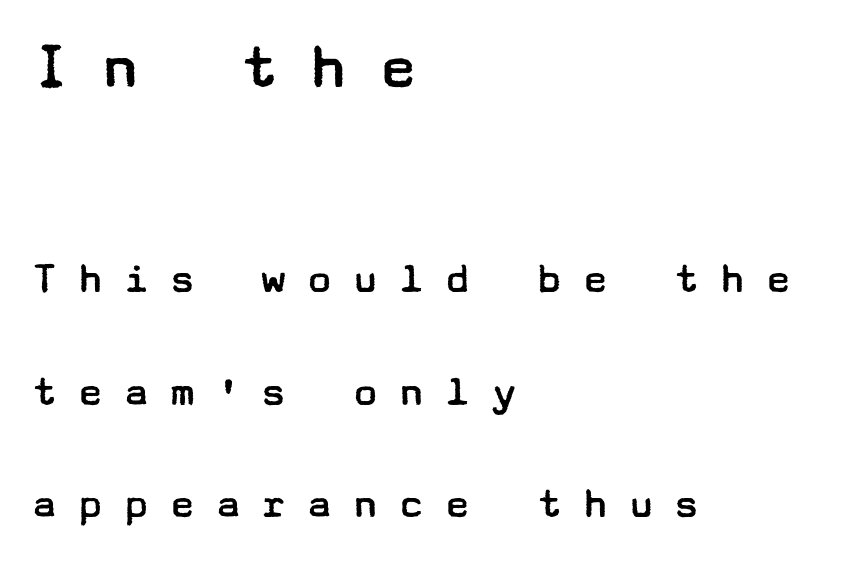
The image shows 68 px regular-weight, wide sans-serif type, upright; set left-aligned, loose line spacing (2.5x), unusually wide letter spacing (+0.42 em), not underlined; the first (top) block is 1.51x larger; low stroke contrast and a medium x-height.
